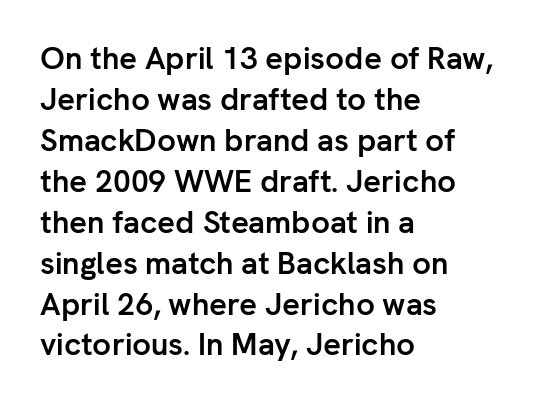
The foot of each line stays bare and open. Strong, thick strokes mark this as bold type. A typesetter would call this proportional, since set widths differ per character. The lettering holds an erect, upright posture throughout.
